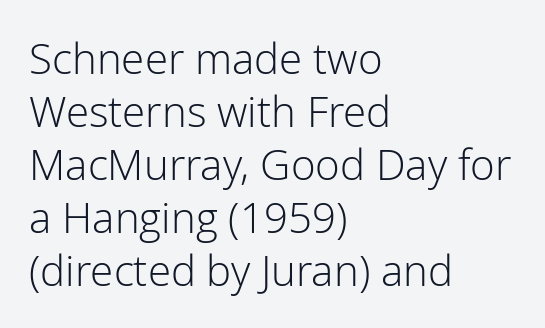
The image shows 42 px light sans-serif type, upright; set left-aligned, normal line spacing (1.26x), normal letter spacing, not underlined; low stroke contrast and a medium x-height.
